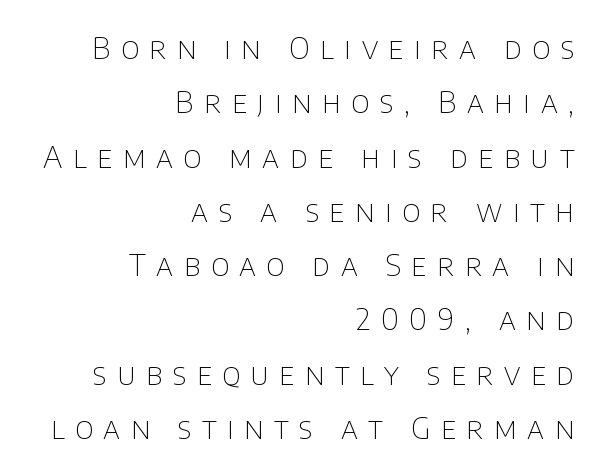
{"serif": "no", "italic": "no", "bold": "no", "weight": "thin", "width": "normal", "stroke_contrast": "low", "x_height": "large", "monospaced": "no", "underline": "no", "align": "right", "line_spacing_ratio": 1.81, "letter_spacing": "wide", "letter_spacing_em": 0.35, "glyph_px": 30}
